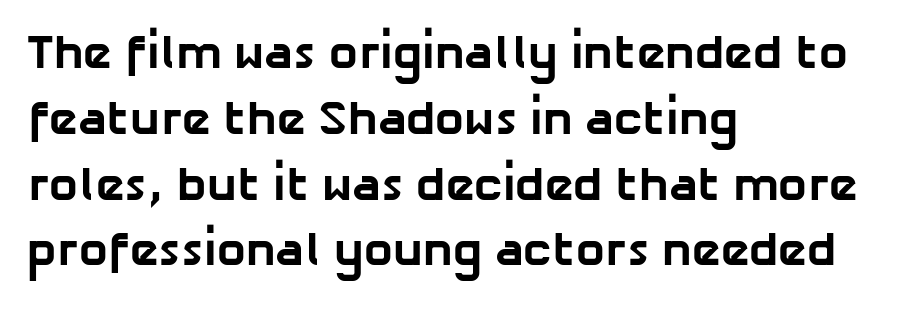
{"serif": "no", "bold": "yes", "weight": "bold", "width": "normal", "stroke_contrast": "low", "x_height": "medium", "monospaced": "no", "underline": "no", "align": "left", "line_spacing": "normal", "line_spacing_ratio": 1.37, "letter_spacing": "normal", "letter_spacing_em": 0.0, "glyph_px": 48}
